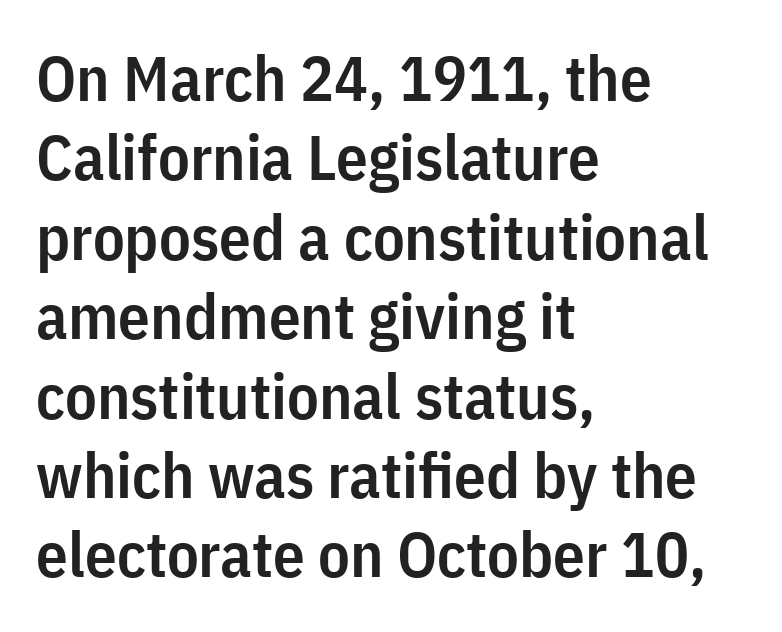
{"serif": "no", "italic": "no", "bold": "semi", "weight": "semibold", "width": "condensed", "stroke_contrast": "low", "x_height": "medium", "monospaced": "no", "underline": "no", "align": "left", "line_spacing": "normal", "line_spacing_ratio": 1.26, "letter_spacing": "normal", "letter_spacing_em": 0.0, "glyph_px": 63}
